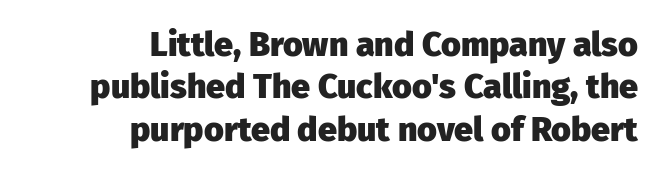
The rendering uses a moderate line-height, typical for paragraphs. Has an underline been added? It has not. The ragged edge is on the left, which tells us the setting is flush right. The characters look thick and weighty, a clear bold. The typeface chosen for these lines omits serifs.
